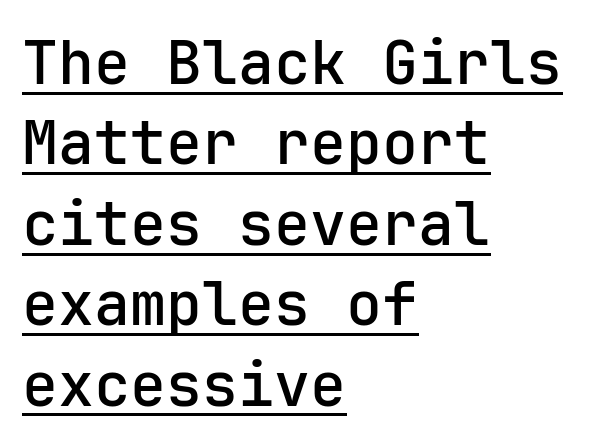
Q: Is the text italic (slanted)? A: No, it is upright.
Q: Is the typeface a serif or a sans-serif typeface? A: Sans-serif.
Q: Is the text underlined? A: Yes.
Q: How is the paragraph aligned? A: Left-aligned.
Q: Is the spacing between letters normal or unusually wide? A: Normal.
Q: Is the spacing between lines tight, normal or loose? A: Normal.
Q: Width (condensed, normal, or wide)? A: Normal.
Q: Stroke contrast? A: Low.
Q: x-height? A: Medium.
Q: Monospaced? A: Yes.
